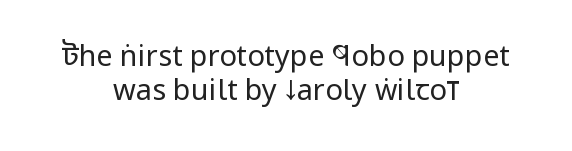
{"serif": "no", "italic": "no", "bold": "no", "weight": "regular", "width": "condensed", "stroke_contrast": "low", "x_height": "large", "monospaced": "no", "underline": "no", "align": "center", "line_spacing_ratio": 1.17, "letter_spacing": "normal", "letter_spacing_em": 0.0, "glyph_px": 29}
